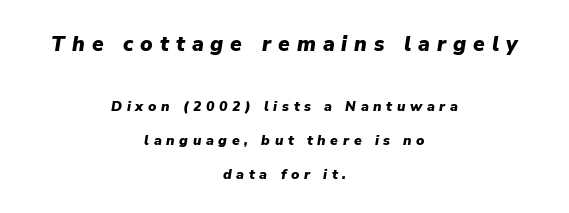
The specimen reads as italic at a glance. Caption: expanded tracking, letters set apart. Airy leading. The passage shown is emphatically bold.
